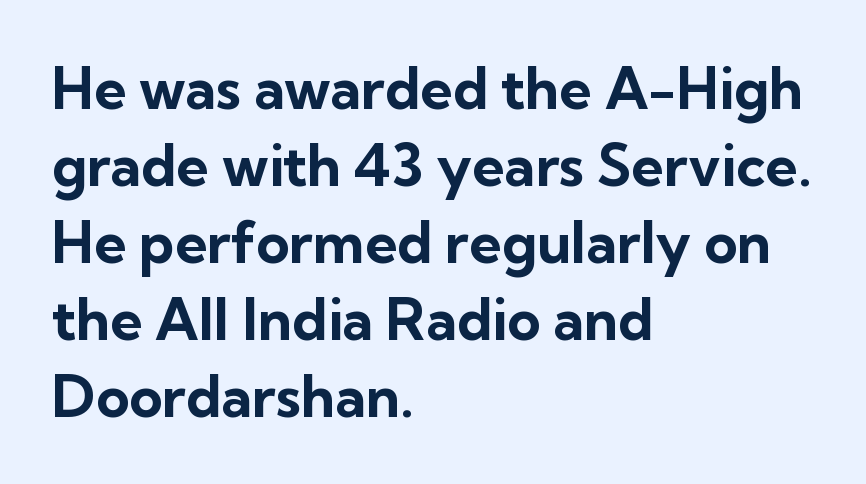
Q: Is the text bold? A: Yes.
Q: Is the text italic (slanted)? A: No, it is upright.
Q: Is the typeface a serif or a sans-serif typeface? A: Sans-serif.
Q: Is the text underlined? A: No.
Q: How is the paragraph aligned? A: Left-aligned.
Q: Is the spacing between letters normal or unusually wide? A: Normal.
Q: Is the spacing between lines tight, normal or loose? A: Normal.
Q: Width (condensed, normal, or wide)? A: Normal.
Q: Stroke contrast? A: Low.
Q: x-height? A: Medium.
Q: Monospaced? A: No.
